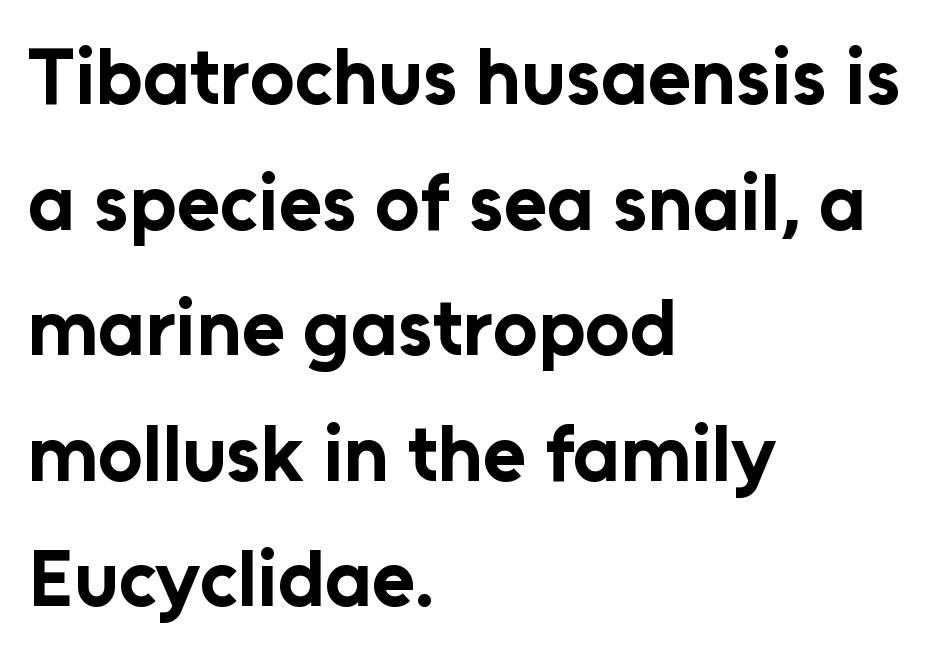
A bare baseline throughout the passage. Nothing sits at the stroke ends, so this counts as sans-serif. The face used here is proportionally spaced, like ordinary book or web type. How are the letters spaced? Ordinarily, with no added tracking.
